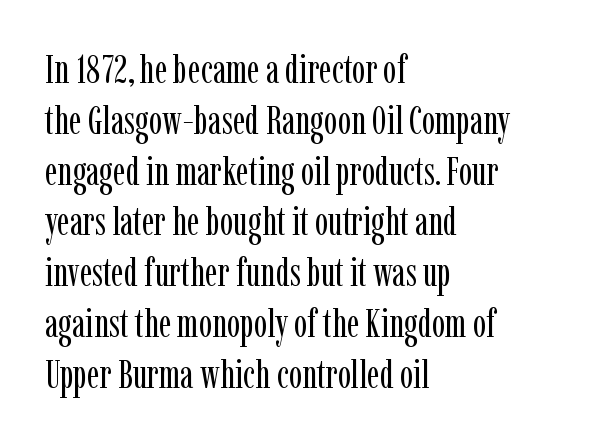
Q: Is the text bold? A: No.
Q: Is the text italic (slanted)? A: No, it is upright.
Q: Is the typeface a serif or a sans-serif typeface? A: Serif.
Q: Is the text underlined? A: No.
Q: How is the paragraph aligned? A: Left-aligned.
Q: Is the spacing between letters normal or unusually wide? A: Normal.
Q: Is the spacing between lines tight, normal or loose? A: Normal.
Q: Width (condensed, normal, or wide)? A: Condensed.
Q: Stroke contrast? A: Low.
Q: x-height? A: Medium.
Q: Monospaced? A: No.
